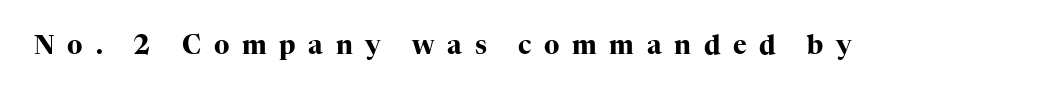
Q: Is the text bold? A: Yes.
Q: Is the text italic (slanted)? A: No, it is upright.
Q: Is the text underlined? A: No.
Q: Is the spacing between letters normal or unusually wide? A: Unusually wide.
